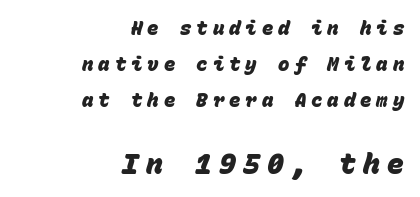
{"serif": "no", "bold": "yes", "weight": "heavy", "width": "normal", "stroke_contrast": "low", "x_height": "large", "monospaced": "yes", "underline": "no", "align": "right", "line_spacing": "loose", "line_spacing_ratio": 1.9, "letter_spacing": "wide", "letter_spacing_em": 0.26, "larger_block": "second", "size_ratio": 1.47, "glyph_px": 28}
